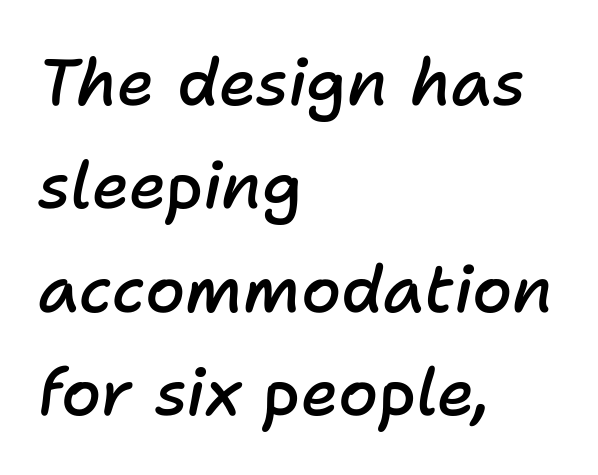
Q: Is the text bold? A: Semi-bold.
Q: Is the text italic (slanted)? A: Yes, it leans right by about 11 degrees.
Q: Is the text underlined? A: No.
Q: How is the paragraph aligned? A: Left-aligned.
Q: Is the spacing between letters normal or unusually wide? A: Normal.
Q: Is the spacing between lines tight, normal or loose? A: Normal.
Q: Width (condensed, normal, or wide)? A: Normal.
Q: Stroke contrast? A: Low.
Q: x-height? A: Medium.
Q: Monospaced? A: No.
